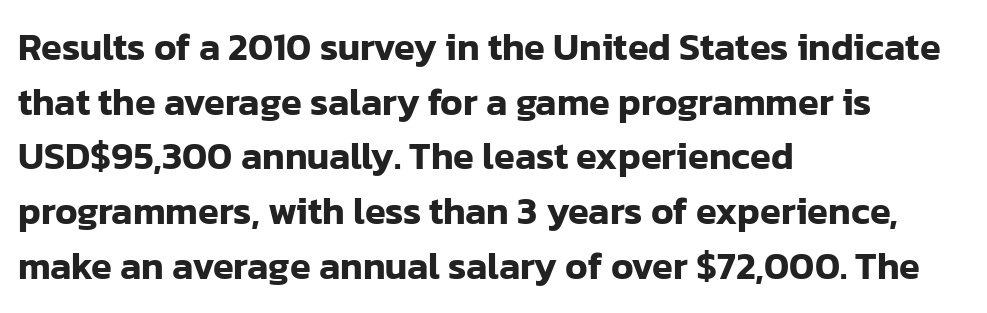
Q: Is the text italic (slanted)? A: No, it is upright.
Q: Is the typeface a serif or a sans-serif typeface? A: Sans-serif.
Q: Is the text underlined? A: No.
Q: How is the paragraph aligned? A: Left-aligned.
Q: Is the spacing between letters normal or unusually wide? A: Normal.
Q: Is the spacing between lines tight, normal or loose? A: Normal.
Q: Width (condensed, normal, or wide)? A: Normal.
Q: Stroke contrast? A: Low.
Q: x-height? A: Medium.
Q: Monospaced? A: No.
